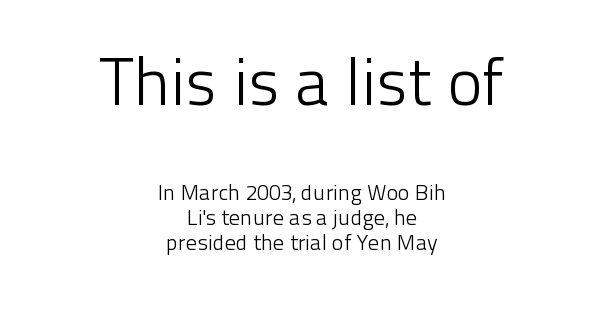
{"serif": "no", "italic": "no", "bold": "no", "weight": "light", "width": "normal", "stroke_contrast": "low", "x_height": "medium", "monospaced": "no", "underline": "no", "align": "center", "line_spacing": "tight", "line_spacing_ratio": 1.14, "letter_spacing": "normal", "letter_spacing_em": 0.0, "larger_block": "first", "size_ratio": 3.0, "glyph_px": 66}
